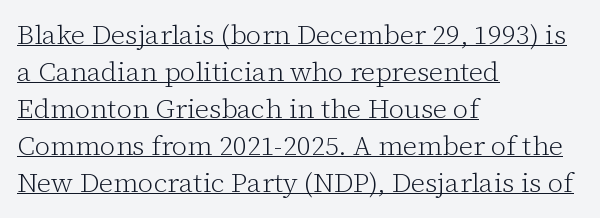
The image shows 27 px text type, upright; set left-aligned, normal line spacing (1.37x), normal letter spacing, underlined.
